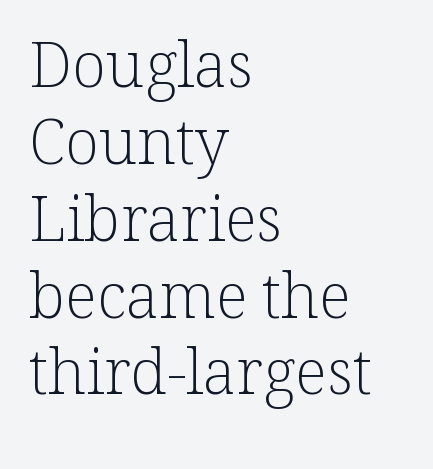
Q: Is the text bold? A: No.
Q: Is the text italic (slanted)? A: No, it is upright.
Q: Is the typeface a serif or a sans-serif typeface? A: Serif.
Q: Is the text underlined? A: No.
Q: How is the paragraph aligned? A: Left-aligned.
Q: Is the spacing between letters normal or unusually wide? A: Normal.
Q: Width (condensed, normal, or wide)? A: Normal.
Q: Stroke contrast? A: Low.
Q: x-height? A: Medium.
Q: Monospaced? A: No.
